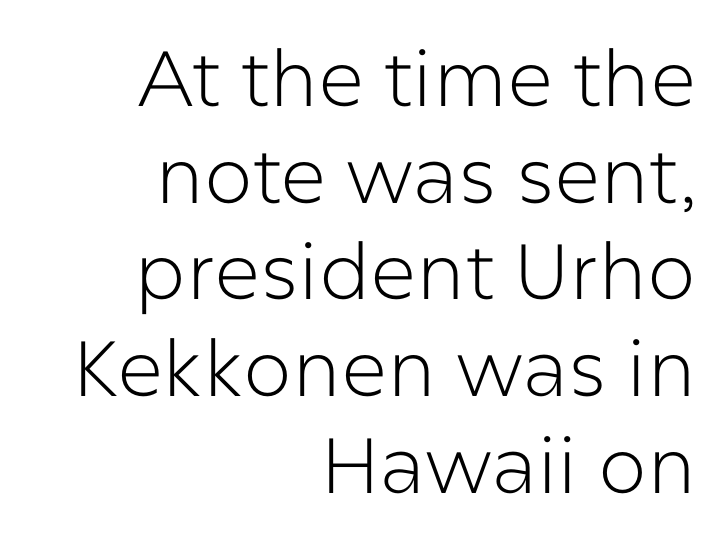
Tracking here is standard; glyphs follow each other at the usual distance. Note the varied advance widths — an 'i' is clearly narrower than an 'm'. Unlike italic type, these characters show no tilt at all. Regarding serifs, this sample does without them.
